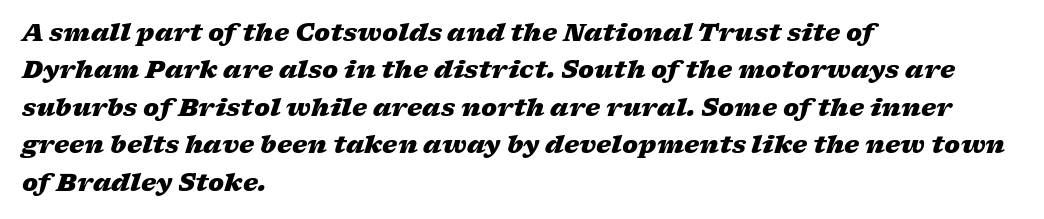
{"italic": "yes", "lean": "right", "slant_degrees": 17, "bold": "yes", "underline": "no", "align": "left", "line_spacing": "normal", "line_spacing_ratio": 1.56, "letter_spacing": "normal", "letter_spacing_em": 0.0, "glyph_px": 24}
